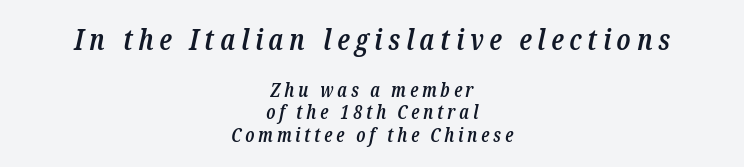
Display-style spreading of the glyphs; the letterfit is very open. If you folded the block vertically in half, each line would mirror itself in length. As a designer I'd log this as weight 600, semibold. Varying glyph widths throughout — classic text-font behaviour. A bare baseline throughout the passage. Block one is the big one; block two sits smaller underneath.
